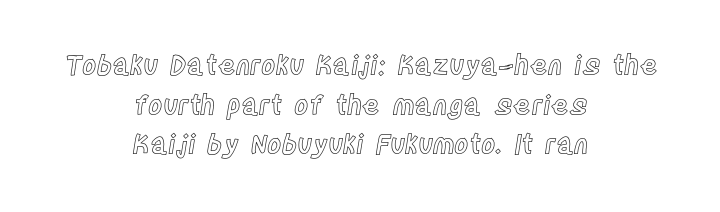
{"underline": "no", "align": "center", "line_spacing": "normal", "line_spacing_ratio": 1.47, "letter_spacing": "normal", "letter_spacing_em": 0.0, "glyph_px": 27}
